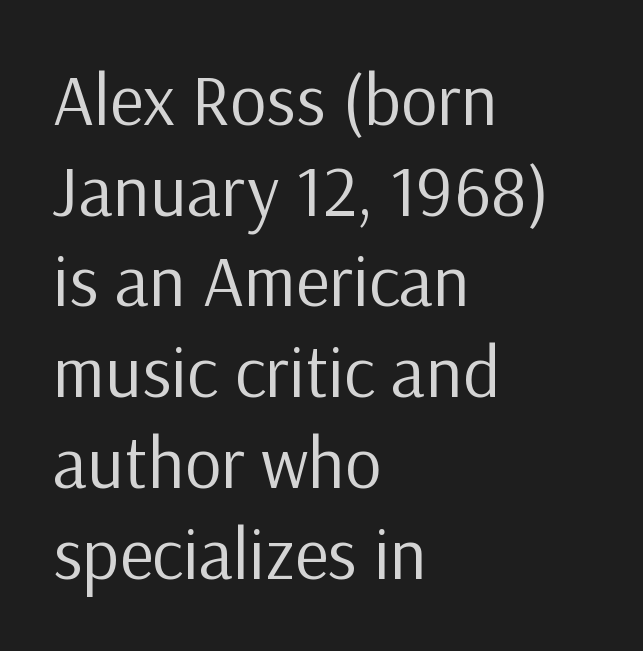
{"serif": "no", "italic": "no", "bold": "no", "weight": "regular", "width": "normal", "stroke_contrast": "low", "x_height": "medium", "monospaced": "no", "underline": "no", "align": "left", "line_spacing": "normal", "line_spacing_ratio": 1.26, "letter_spacing": "normal", "letter_spacing_em": 0.0, "glyph_px": 72}
